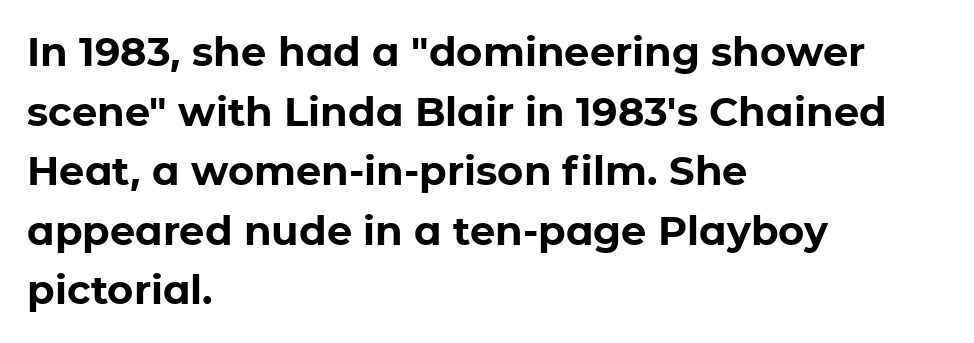
This sample uses a sans-serif face. Proportional: the letters do not fall into vertical columns. How would I describe the line gaps? Plain and ordinary. Rendered with straight, roman letterforms. Casual observation: everything's shoved over to the left.
